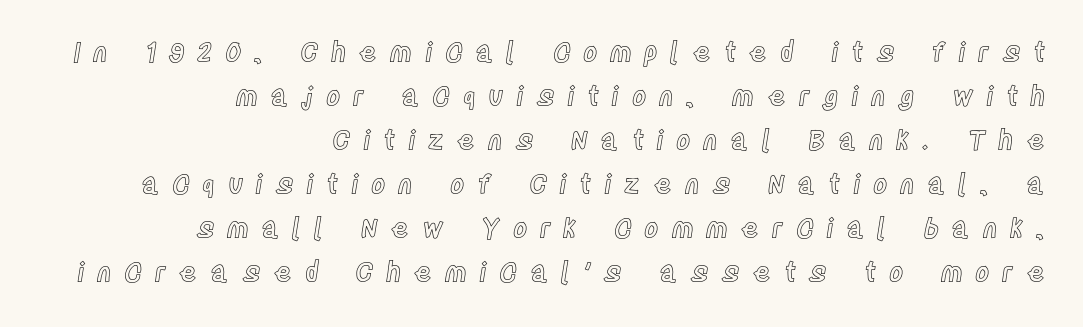
The image shows 27 px text type; set right-aligned, normal line spacing (1.63x), unusually wide letter spacing (+0.47 em), not underlined.
